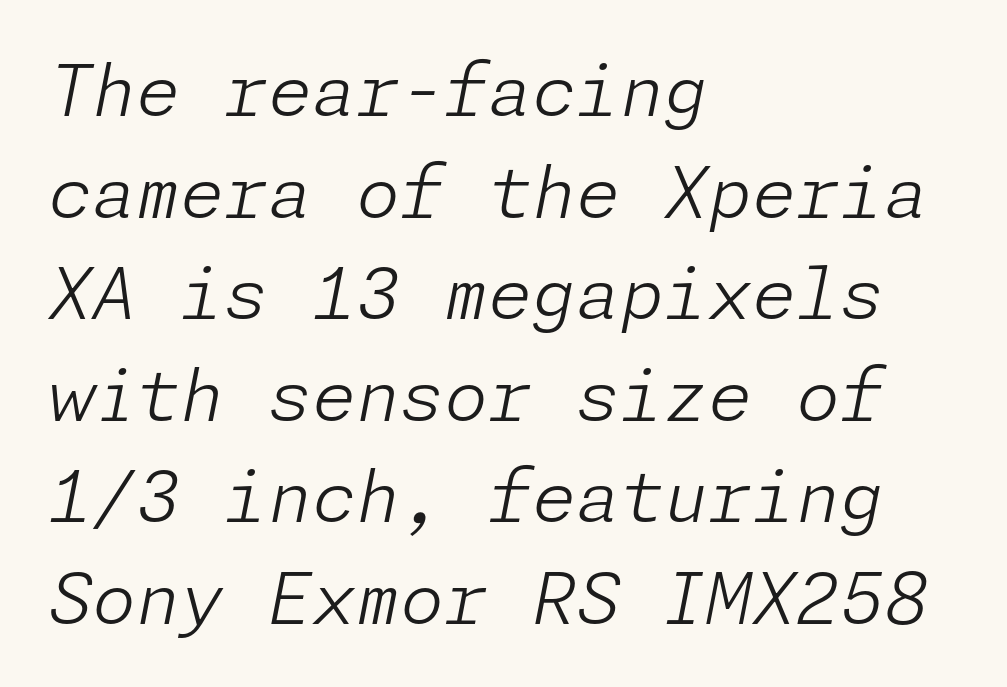
The image shows 71 px light type, italic (leaning right); set left-aligned, normal line spacing (1.43x), normal letter spacing, not underlined; low stroke contrast and a medium x-height.
